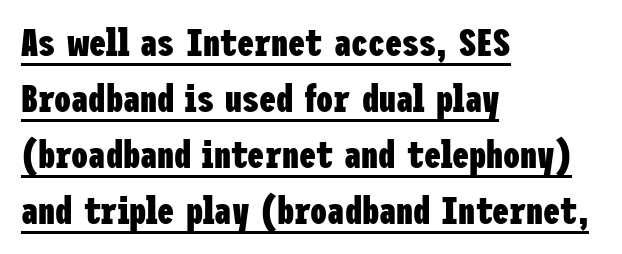
The strokes are fattened all the way to bold. Line beginnings align vertically; line endings do not. The letters stand straight up with perfectly vertical stems. Notice how a bar underscores the lettering throughout. The type is set solid horizontally, with unmodified tracking.
